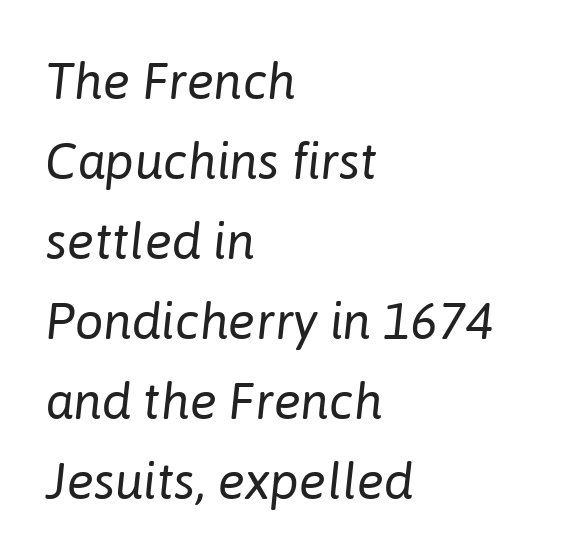
The image shows 51 px regular-weight type, italic (leaning right); set left-aligned, normal line spacing (1.57x), normal letter spacing, not underlined; low stroke contrast and a medium x-height.
